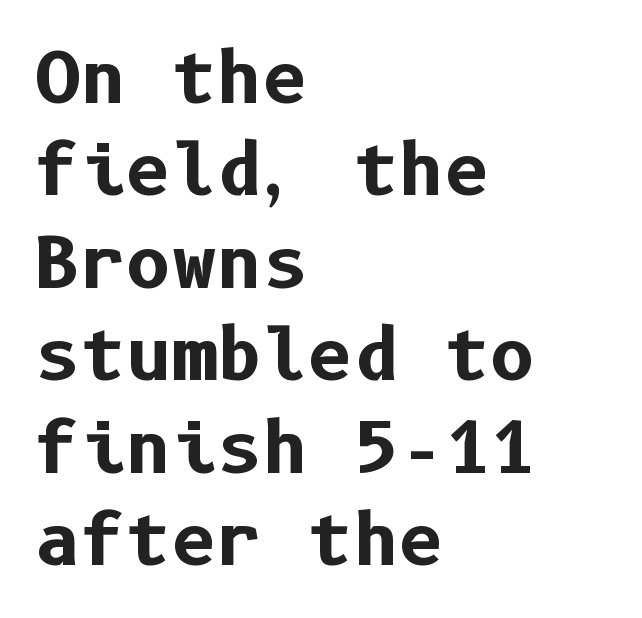
Q: Is the text bold? A: Yes.
Q: Is the text italic (slanted)? A: No, it is upright.
Q: Is the typeface a serif or a sans-serif typeface? A: Sans-serif.
Q: Is the text underlined? A: No.
Q: How is the paragraph aligned? A: Left-aligned.
Q: Is the spacing between letters normal or unusually wide? A: Normal.
Q: Is the spacing between lines tight, normal or loose? A: Normal.
Q: Width (condensed, normal, or wide)? A: Normal.
Q: Stroke contrast? A: Low.
Q: x-height? A: Medium.
